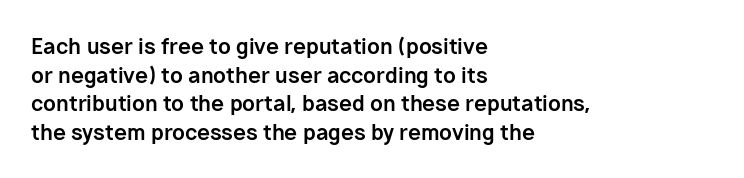
Q: Is the text bold? A: Yes.
Q: Is the text italic (slanted)? A: No, it is upright.
Q: Is the text underlined? A: No.
Q: How is the paragraph aligned? A: Left-aligned.
Q: Is the spacing between letters normal or unusually wide? A: Normal.
Q: Is the spacing between lines tight, normal or loose? A: Normal.
